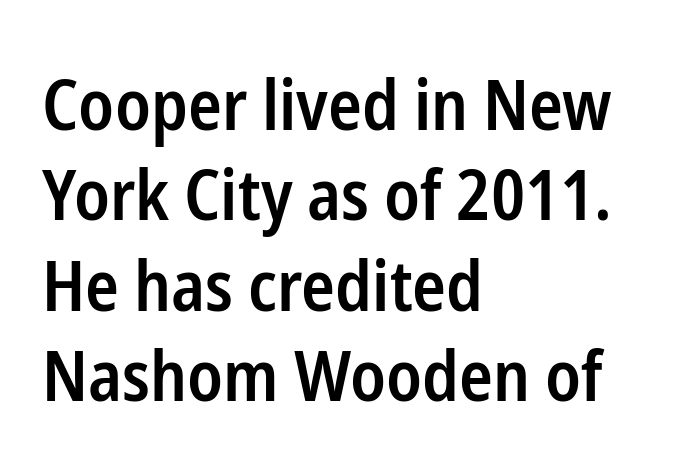
Ordinary non-slanted type is in use. The typesetter chose a ragged-right arrangement here. Character widths vary here, with narrow letters taking less room than wide ones. Lines of text with bare space underneath. This block has exactly the height ordinary leading produces. The gaps between neighbouring characters are ordinary and unremarkable.
